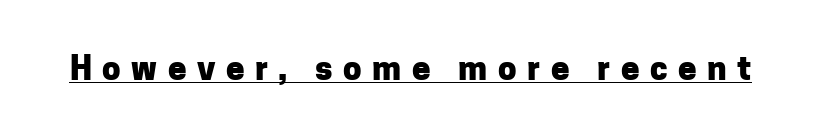
The image shows 33 px heavy sans-serif type, upright; set unusually wide letter spacing (+0.32 em), underlined; low stroke contrast and a medium x-height.
